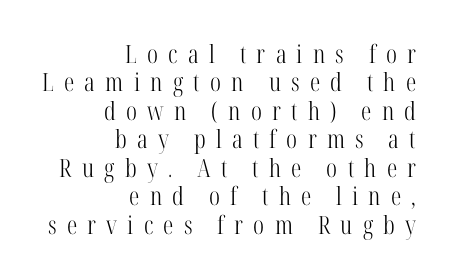
Q: Is the text bold? A: No.
Q: Is the text italic (slanted)? A: No, it is upright.
Q: Is the text underlined? A: No.
Q: How is the paragraph aligned? A: Right-aligned.
Q: Is the spacing between letters normal or unusually wide? A: Unusually wide.
Q: Is the spacing between lines tight, normal or loose? A: Tight.
